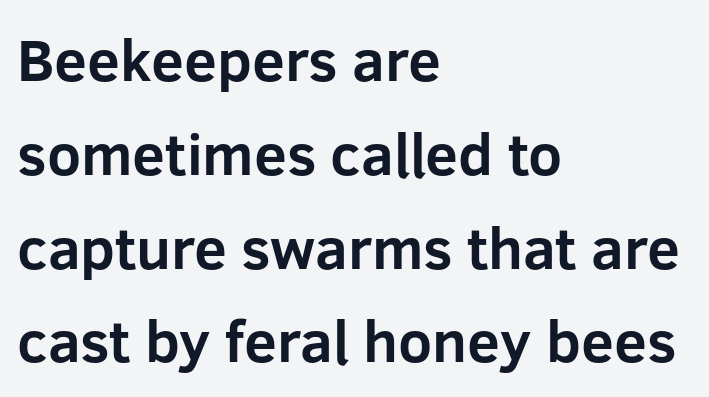
The image shows 59 px bold sans-serif type, upright; set left-aligned, normal line spacing (1.59x), normal letter spacing, not underlined; low stroke contrast and a medium x-height.
